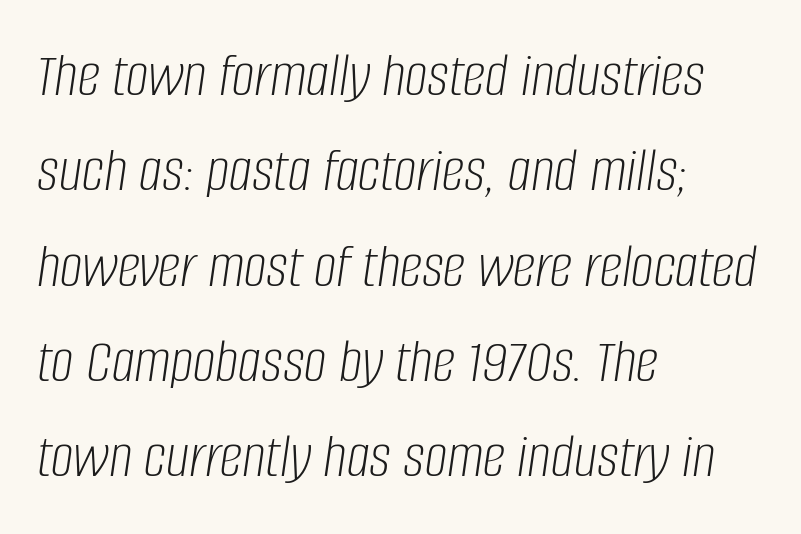
Q: Is the text bold? A: No.
Q: Is the text italic (slanted)? A: Yes, it leans right by about 8 degrees.
Q: Is the text underlined? A: No.
Q: How is the paragraph aligned? A: Left-aligned.
Q: Is the spacing between letters normal or unusually wide? A: Normal.
Q: Is the spacing between lines tight, normal or loose? A: Normal.
Q: Width (condensed, normal, or wide)? A: Condensed.
Q: Stroke contrast? A: Low.
Q: x-height? A: Large.
Q: Monospaced? A: No.
